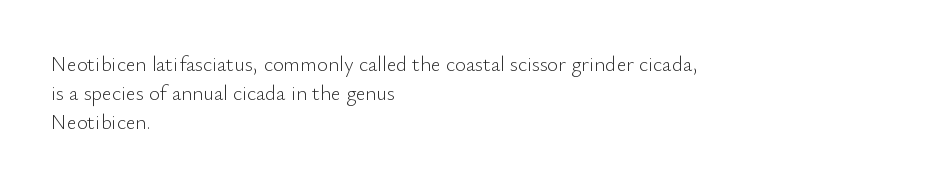
The image shows 21 px text type, upright; set left-aligned, normal line spacing (1.37x), normal letter spacing, not underlined.
